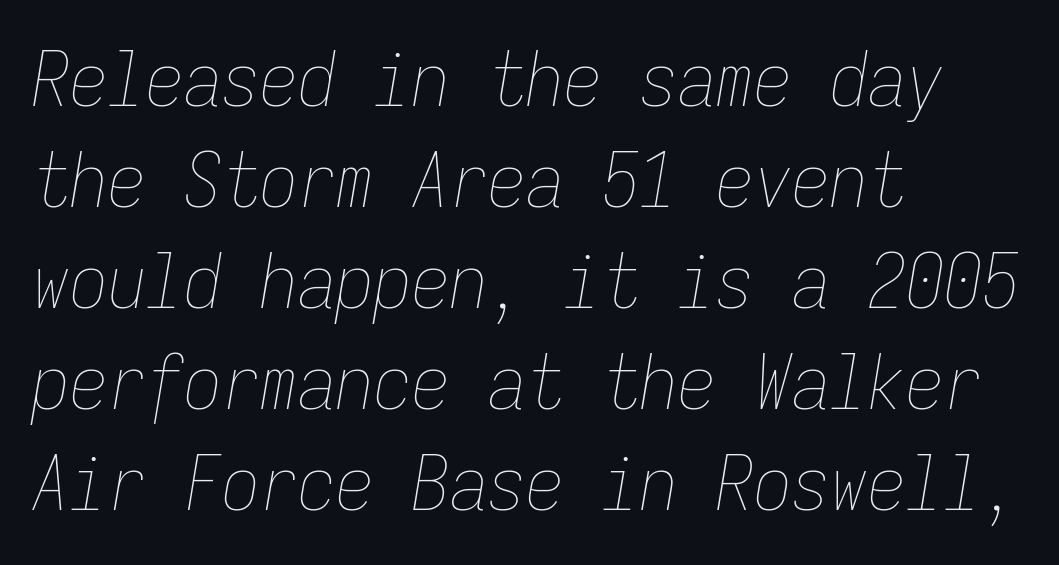
These lines stack with their left ends in a neat column. This is oblique type, the kind used for emphasis or titles. The area under the type is left untouched. One glance says typical: line gaps are just what's usual. No extra tracking has been applied to these lines. Note the uniform advance width — an 'i' takes as much space as an 'm'.
